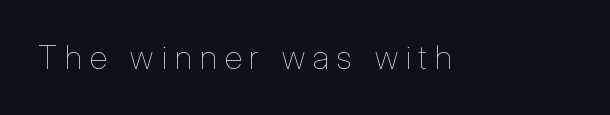
{"italic": "no", "bold": "no", "weight": "thin", "width": "condensed", "stroke_contrast": "low", "x_height": "medium", "monospaced": "no", "underline": "no", "letter_spacing": "wide", "letter_spacing_em": 0.26, "glyph_px": 32}
